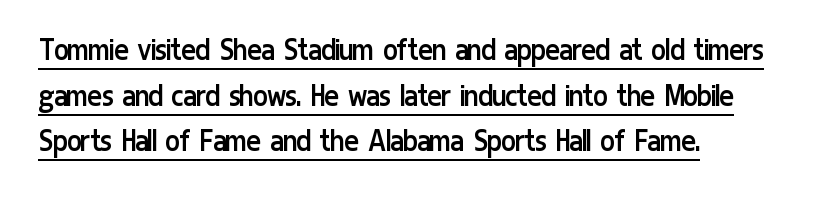
Each stroke keeps to a modest, everyday thickness or less. Compared with typical paragraphs, the rows here are spaced about the same. Character widths vary here, with narrow letters taking less room than wide ones. The face used here is rendered with its standard letterfit. The characters display no serif detailing; their extremities are plain. Every character sits straight up, as roman type does.
